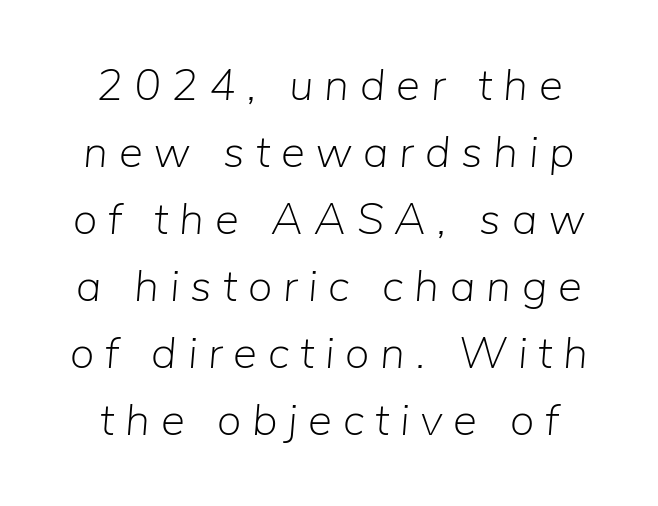
Q: Is the text bold? A: No.
Q: Is the text italic (slanted)? A: Yes, it leans right by about 5 degrees.
Q: Is the text underlined? A: No.
Q: How is the paragraph aligned? A: Centered.
Q: Is the spacing between letters normal or unusually wide? A: Unusually wide.
Q: Is the spacing between lines tight, normal or loose? A: Normal.
Q: Width (condensed, normal, or wide)? A: Normal.
Q: Stroke contrast? A: Low.
Q: x-height? A: Medium.
Q: Monospaced? A: No.
